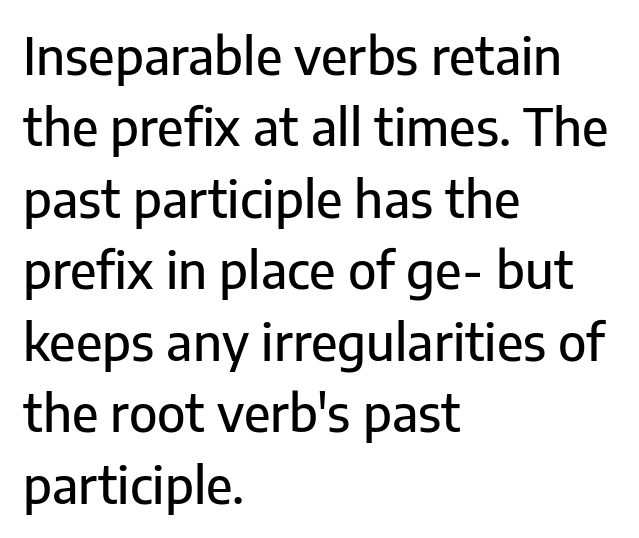
{"serif": "no", "italic": "no", "width": "normal", "stroke_contrast": "low", "x_height": "medium", "monospaced": "no", "underline": "no", "align": "left", "line_spacing": "normal", "line_spacing_ratio": 1.43, "letter_spacing": "normal", "letter_spacing_em": 0.0, "glyph_px": 50}
